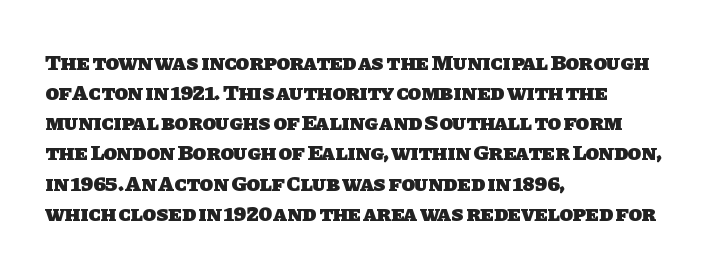
The image shows 22 px bold type; set left-aligned, normal line spacing (1.37x), normal letter spacing, not underlined.
